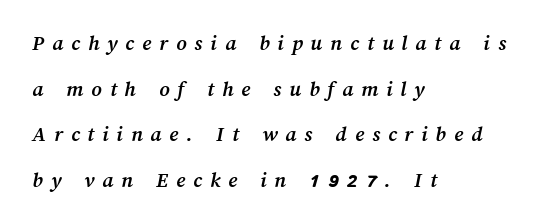
Q: Is the text bold? A: Yes.
Q: Is the text underlined? A: No.
Q: How is the paragraph aligned? A: Left-aligned.
Q: Is the spacing between letters normal or unusually wide? A: Unusually wide.
Q: Is the spacing between lines tight, normal or loose? A: Loose.
